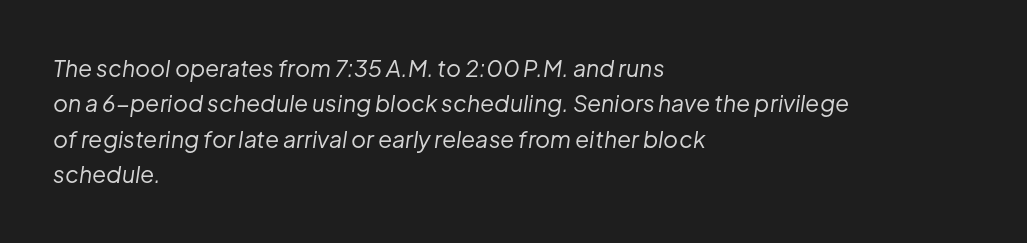
Caption: standard tracking, unaltered. No word sits above an underline. The ragged edge is on the right, which tells us the setting is flush left. Weight: not bold — regular or lighter. In terms of posture, this sample is oblique. Regular leading.
